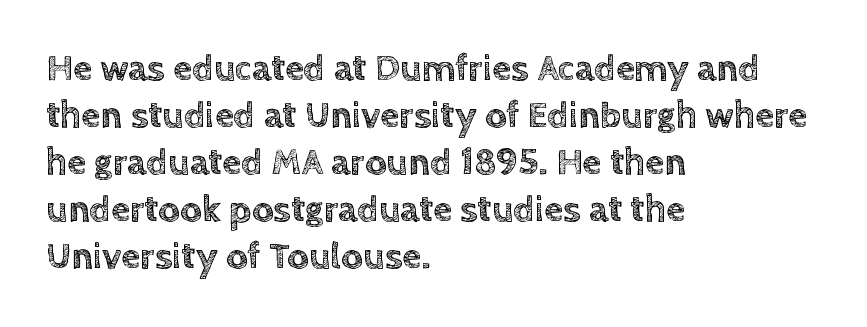
The axis of the letterforms is exactly vertical. Type without underlining. These lines stack with their left ends in a neat column. Look at the tracking — it's just the regular setting, nothing added. Spacing verdict: proportional, widths tailored to each character.
